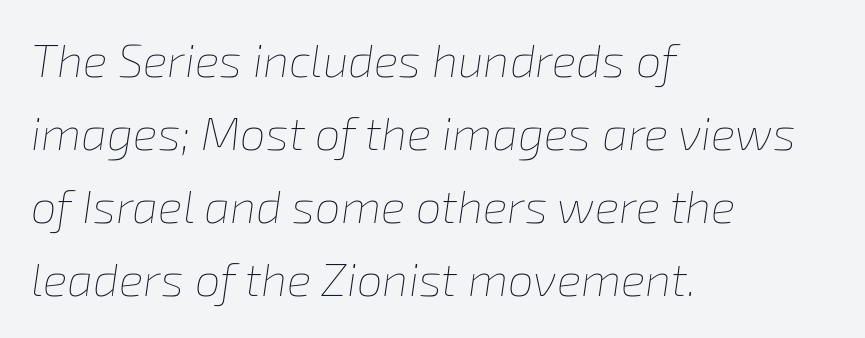
{"italic": "yes", "lean": "right", "slant_degrees": 8, "bold": "no", "weight": "thin", "width": "normal", "stroke_contrast": "low", "x_height": "medium", "monospaced": "no", "underline": "no", "align": "left", "line_spacing": "normal", "line_spacing_ratio": 1.59, "letter_spacing": "normal", "letter_spacing_em": 0.0, "glyph_px": 46}
